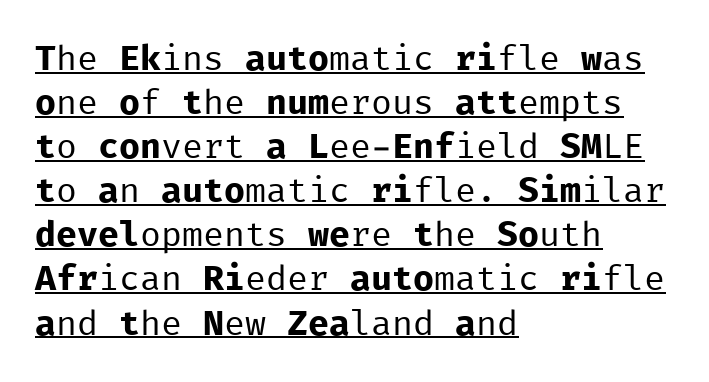
A typesetter would call this zero additional tracking. The paragraph shown leans on its left margin. Quick note: not italic, upright. These lines are rendered in a fixed-pitch font.
